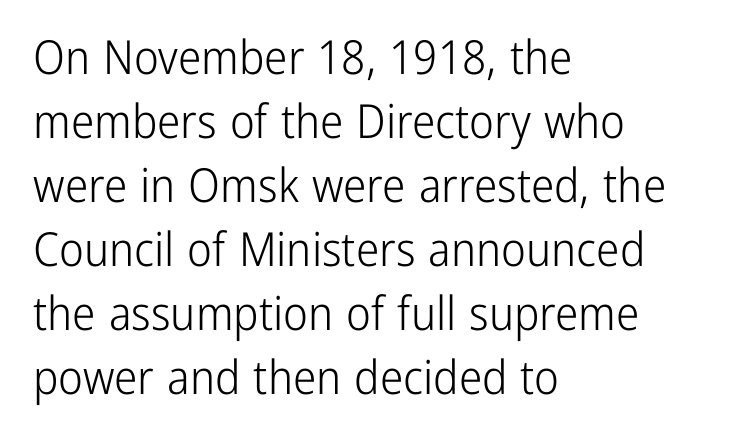
Q: Is the text bold? A: No.
Q: Is the text italic (slanted)? A: No, it is upright.
Q: Is the typeface a serif or a sans-serif typeface? A: Sans-serif.
Q: Is the text underlined? A: No.
Q: How is the paragraph aligned? A: Left-aligned.
Q: Is the spacing between letters normal or unusually wide? A: Normal.
Q: Is the spacing between lines tight, normal or loose? A: Normal.
Q: Width (condensed, normal, or wide)? A: Condensed.
Q: Stroke contrast? A: Low.
Q: x-height? A: Medium.
Q: Monospaced? A: No.
